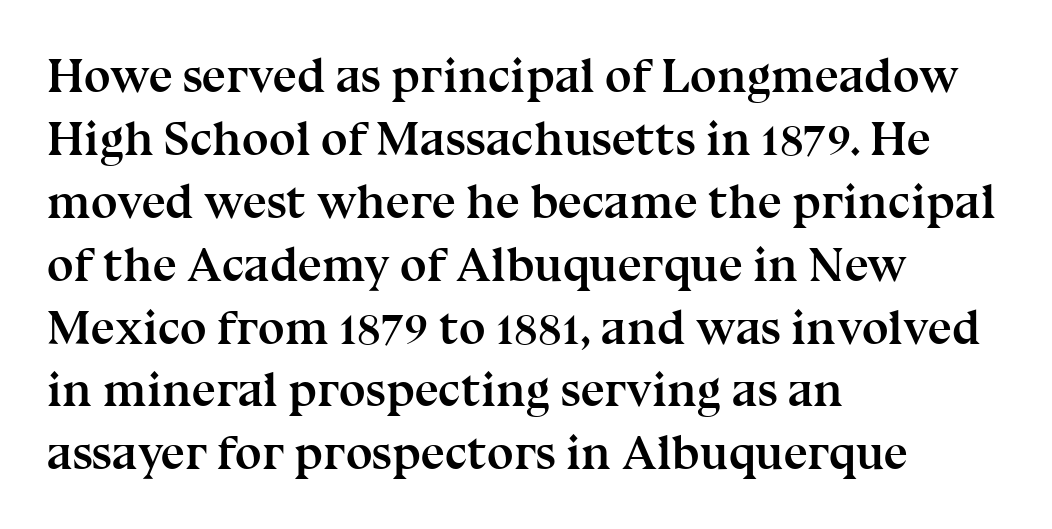
The image shows 48 px semibold serif type, upright; set left-aligned, normal line spacing (1.31x), normal letter spacing, not underlined; medium stroke contrast and a medium x-height.
